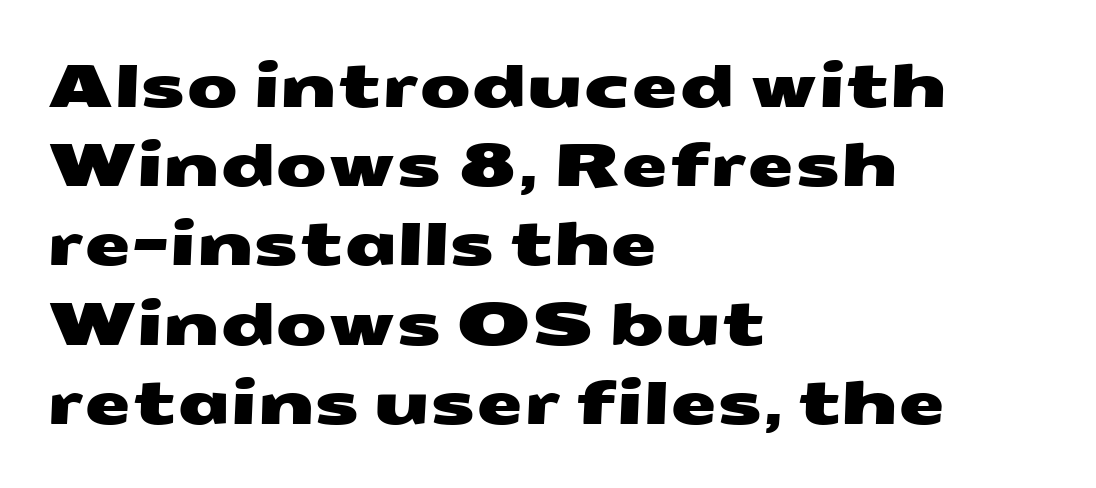
{"serif": "no", "width": "wide", "stroke_contrast": "medium", "x_height": "medium", "monospaced": "no", "underline": "no", "align": "left", "line_spacing": "normal", "line_spacing_ratio": 1.32, "letter_spacing": "normal", "letter_spacing_em": 0.0, "glyph_px": 60}
